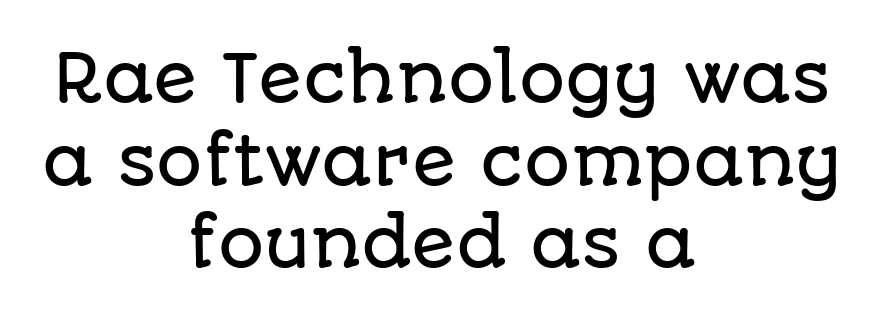
The image shows 65 px sans-serif type, upright; set centered, normal line spacing (1.27x), normal letter spacing, not underlined; low stroke contrast and a large x-height.
